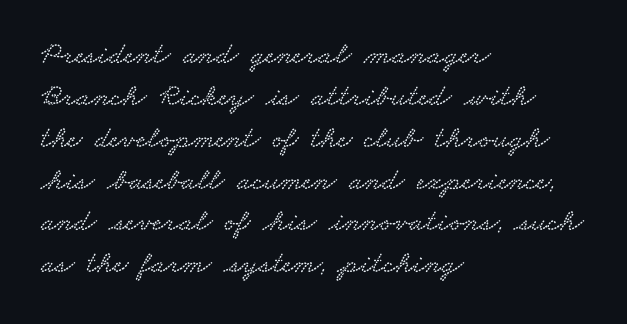
Q: Is the typeface a serif or a sans-serif typeface? A: Serif.
Q: Is the text underlined? A: No.
Q: How is the paragraph aligned? A: Left-aligned.
Q: Is the spacing between letters normal or unusually wide? A: Normal.
Q: Is the spacing between lines tight, normal or loose? A: Normal.
Q: Width (condensed, normal, or wide)? A: Wide.
Q: Stroke contrast? A: Low.
Q: x-height? A: Small.
Q: Monospaced? A: No.
